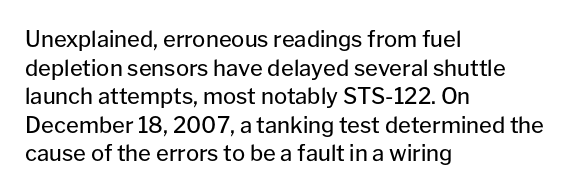
Check the space under the baseline: it is left empty. Characters follow at the spacing the type designer built in. These glyphs show unthickened strokes, regular width or finer. This is the regular roman posture of the typeface. A typesetter would call this leading conventional body-copy spacing. The compositor pushed each line to the left boundary.
